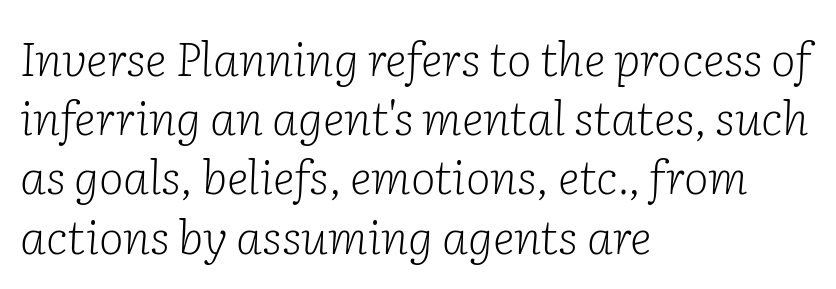
Q: Is the text bold? A: No.
Q: Is the text italic (slanted)? A: Yes, it leans right by about 2 degrees.
Q: Is the typeface a serif or a sans-serif typeface? A: Serif.
Q: Is the text underlined? A: No.
Q: How is the paragraph aligned? A: Left-aligned.
Q: Is the spacing between letters normal or unusually wide? A: Normal.
Q: Is the spacing between lines tight, normal or loose? A: Normal.
Q: Width (condensed, normal, or wide)? A: Normal.
Q: Stroke contrast? A: Low.
Q: x-height? A: Medium.
Q: Monospaced? A: No.
